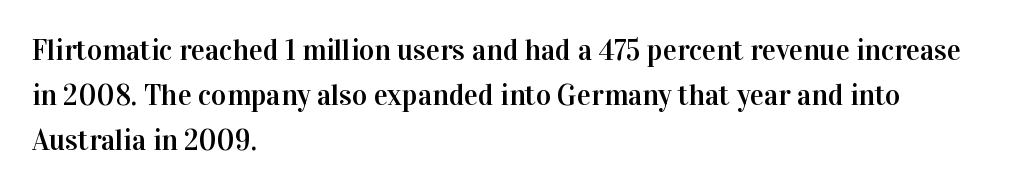
{"serif": "yes", "italic": "no", "width": "normal", "stroke_contrast": "high", "x_height": "medium", "monospaced": "no", "underline": "no", "align": "left", "line_spacing": "normal", "line_spacing_ratio": 1.55, "letter_spacing": "normal", "letter_spacing_em": 0.0, "glyph_px": 29}
